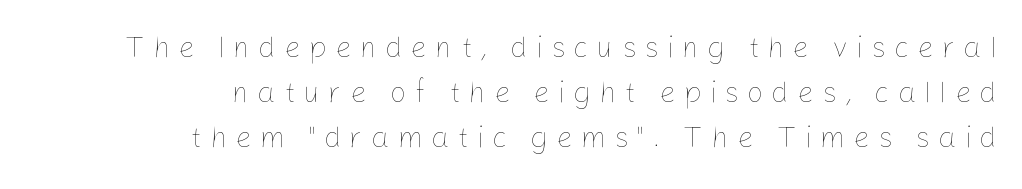
{"italic": "no", "bold": "no", "weight": "thin", "width": "normal", "stroke_contrast": "low", "x_height": "medium", "monospaced": "no", "underline": "no", "align": "right", "line_spacing": "normal", "line_spacing_ratio": 1.55, "letter_spacing": "wide", "letter_spacing_em": 0.28, "glyph_px": 29}
